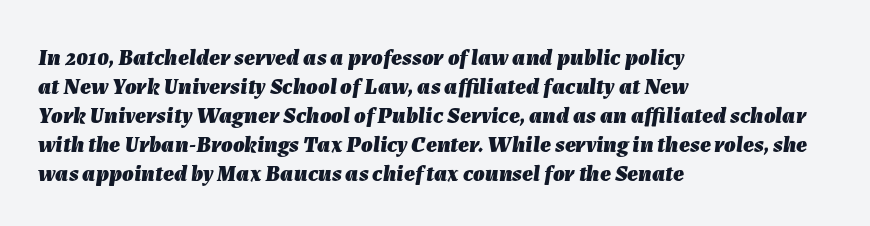
Q: Is the text bold? A: Yes.
Q: Is the text italic (slanted)? A: Yes, it leans right by about 7 degrees.
Q: Is the text underlined? A: No.
Q: How is the paragraph aligned? A: Left-aligned.
Q: Is the spacing between letters normal or unusually wide? A: Normal.
Q: Is the spacing between lines tight, normal or loose? A: Normal.
